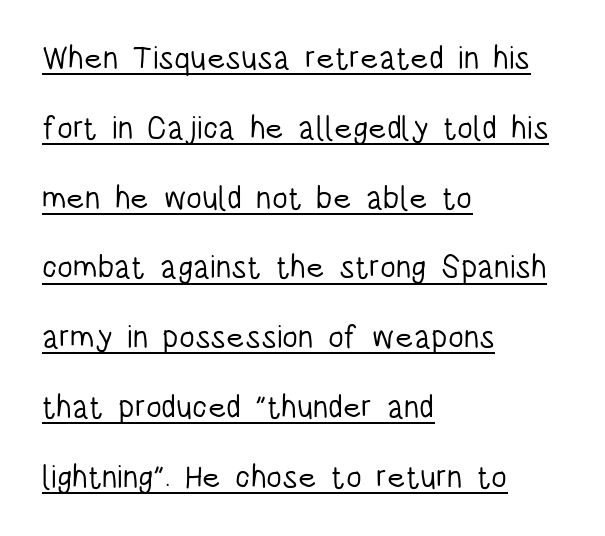
{"serif": "no", "italic": "no", "bold": "no", "weight": "light", "width": "condensed", "stroke_contrast": "low", "x_height": "large", "monospaced": "no", "underline": "yes", "align": "left", "line_spacing": "loose", "line_spacing_ratio": 2.18, "letter_spacing": "normal", "letter_spacing_em": 0.0, "glyph_px": 32}
